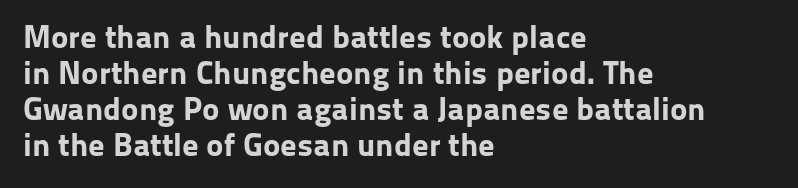
Q: Is the text bold? A: Yes.
Q: Is the text italic (slanted)? A: No, it is upright.
Q: Is the typeface a serif or a sans-serif typeface? A: Sans-serif.
Q: Is the text underlined? A: No.
Q: How is the paragraph aligned? A: Left-aligned.
Q: Is the spacing between letters normal or unusually wide? A: Normal.
Q: Is the spacing between lines tight, normal or loose? A: Tight.
Q: Width (condensed, normal, or wide)? A: Normal.
Q: Stroke contrast? A: Low.
Q: x-height? A: Medium.
Q: Monospaced? A: No.
